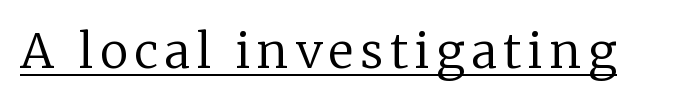
Q: Is the text bold? A: No.
Q: Is the text italic (slanted)? A: No, it is upright.
Q: Is the typeface a serif or a sans-serif typeface? A: Serif.
Q: Is the text underlined? A: Yes.
Q: Width (condensed, normal, or wide)? A: Normal.
Q: Stroke contrast? A: Low.
Q: x-height? A: Medium.
Q: Monospaced? A: No.
